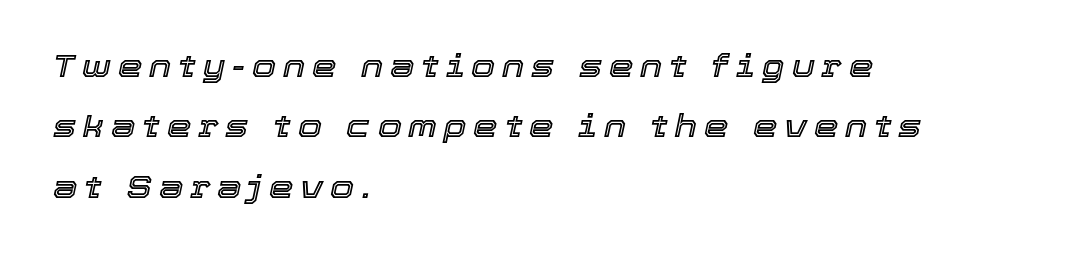
The passage shown is typed in a proportional face where columns would drift. The line-height multiplier appears high, well above default. The passage is arranged the way most books set body copy — flush left. Check under the words: just untouched page. How are the letters spaced? Widely, with obvious added tracking.
